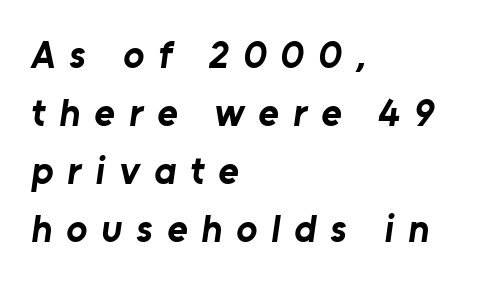
The image shows 39 px bold sans-serif type; set left-aligned, normal line spacing (1.49x), unusually wide letter spacing (+0.36 em), not underlined; low stroke contrast and a medium x-height.
